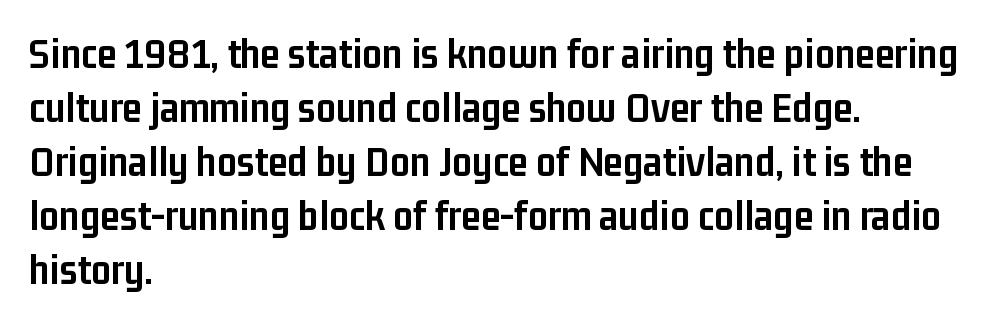
The image shows 44 px semibold, condensed sans-serif type, upright; set left-aligned, line spacing 1.23x, normal letter spacing, not underlined; low stroke contrast and a medium x-height.
